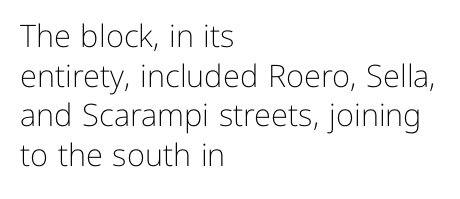
Unbolded letterforms with no extra heft. Each line starts at the same left margin while the right side varies. Line spacing here is normal. Stroke terminals: plain, sans-serif.
